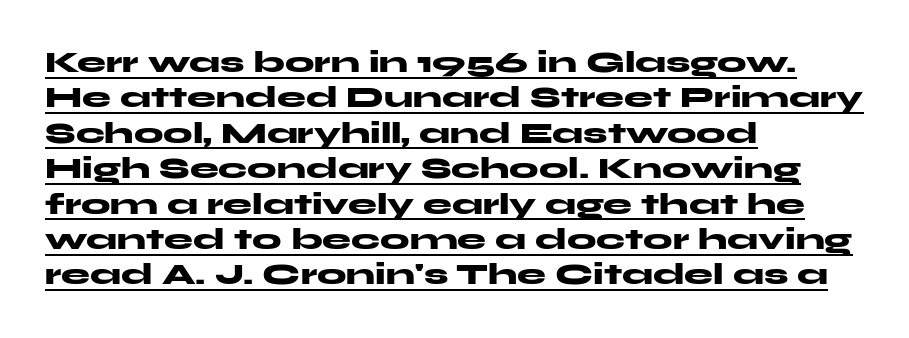
Q: Is the text bold? A: Yes.
Q: Is the text italic (slanted)? A: No, it is upright.
Q: Is the typeface a serif or a sans-serif typeface? A: Sans-serif.
Q: Is the text underlined? A: Yes.
Q: How is the paragraph aligned? A: Left-aligned.
Q: Is the spacing between letters normal or unusually wide? A: Normal.
Q: Width (condensed, normal, or wide)? A: Wide.
Q: Stroke contrast? A: Medium.
Q: x-height? A: Medium.
Q: Monospaced? A: No.
